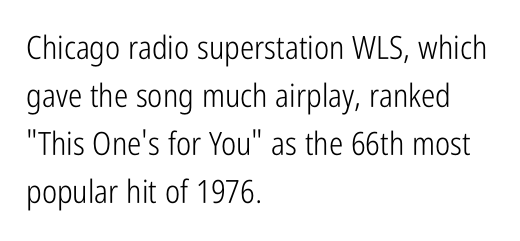
{"serif": "no", "italic": "no", "bold": "no", "weight": "light", "width": "condensed", "stroke_contrast": "low", "x_height": "medium", "monospaced": "no", "underline": "no", "align": "left", "line_spacing": "normal", "line_spacing_ratio": 1.5, "letter_spacing": "normal", "letter_spacing_em": 0.0, "glyph_px": 32}
